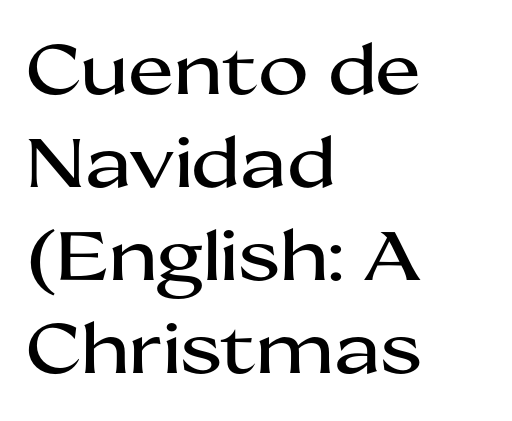
The image shows 69 px wide type, upright; set left-aligned, normal line spacing (1.35x), normal letter spacing, not underlined; medium stroke contrast and a medium x-height.
